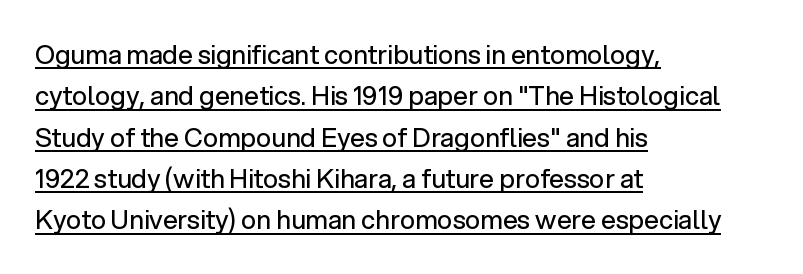
{"italic": "no", "bold": "no", "underline": "yes", "align": "left", "line_spacing": "normal", "line_spacing_ratio": 1.59, "letter_spacing": "normal", "letter_spacing_em": 0.0, "glyph_px": 26}
